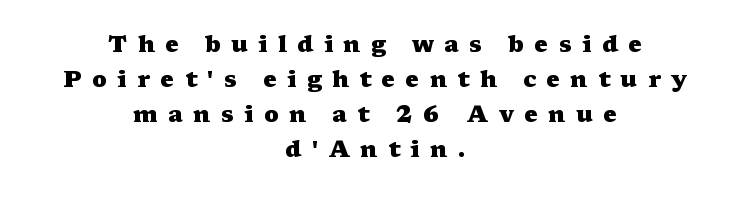
The image shows 23 px bold type, upright; set centered, normal line spacing (1.52x), unusually wide letter spacing (+0.45 em), not underlined.
